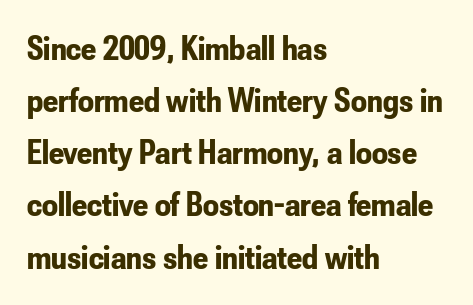
Q: Is the text bold? A: Yes.
Q: Is the text italic (slanted)? A: No, it is upright.
Q: Is the typeface a serif or a sans-serif typeface? A: Sans-serif.
Q: Is the text underlined? A: No.
Q: How is the paragraph aligned? A: Left-aligned.
Q: Is the spacing between letters normal or unusually wide? A: Normal.
Q: Is the spacing between lines tight, normal or loose? A: Normal.
Q: Width (condensed, normal, or wide)? A: Condensed.
Q: Stroke contrast? A: Low.
Q: x-height? A: Small.
Q: Monospaced? A: No.
